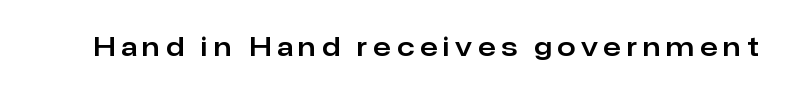
The image shows 26 px text type, upright; set unusually wide letter spacing (+0.22 em), not underlined.
